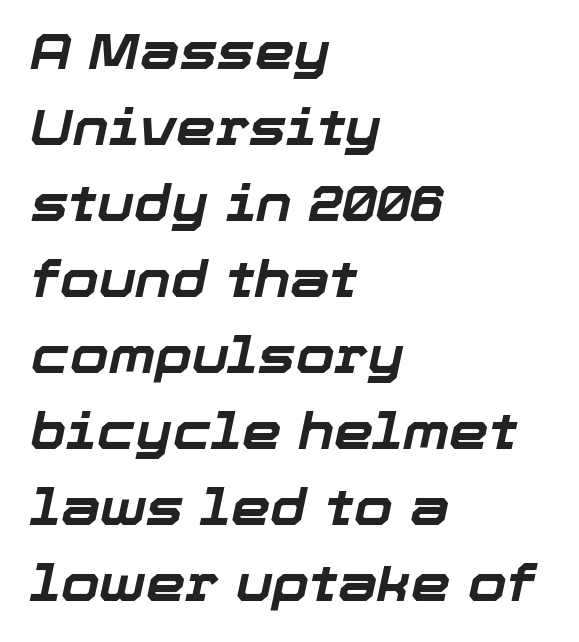
Q: Is the text bold? A: Yes.
Q: Is the text italic (slanted)? A: Yes, it leans right by about 12 degrees.
Q: Is the text underlined? A: No.
Q: How is the paragraph aligned? A: Left-aligned.
Q: Is the spacing between letters normal or unusually wide? A: Normal.
Q: Is the spacing between lines tight, normal or loose? A: Normal.
Q: Width (condensed, normal, or wide)? A: Normal.
Q: Stroke contrast? A: Low.
Q: x-height? A: Medium.
Q: Monospaced? A: No.
